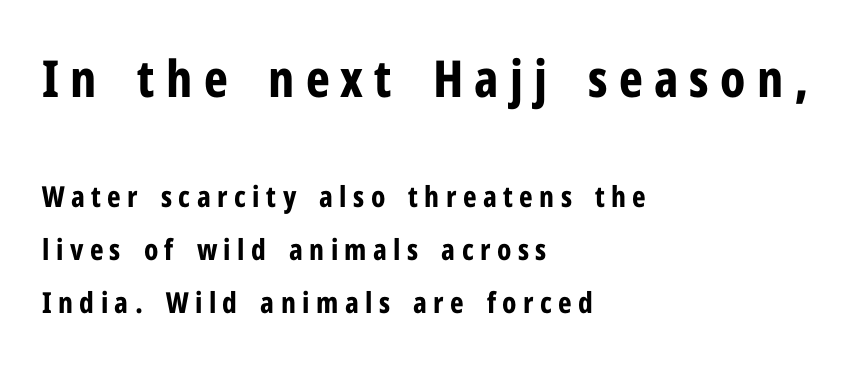
The image shows 51 px bold, condensed sans-serif type, upright; set left-aligned, line spacing 1.83x, unusually wide letter spacing (+0.22 em), not underlined; the first (top) block is 1.76x larger; low stroke contrast and a medium x-height.
